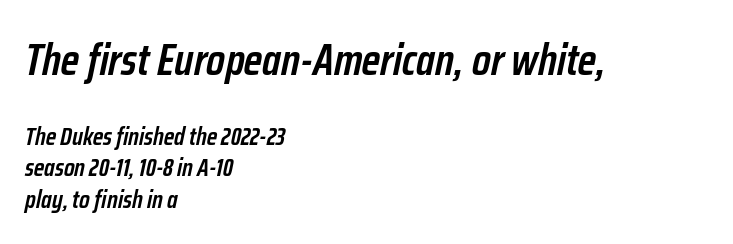
{"italic": "yes", "lean": "right", "slant_degrees": 12, "bold": "semi", "weight": "semibold", "width": "condensed", "stroke_contrast": "low", "x_height": "medium", "monospaced": "no", "underline": "no", "align": "left", "line_spacing": "normal", "line_spacing_ratio": 1.26, "letter_spacing": "normal", "letter_spacing_em": 0.0, "larger_block": "first", "size_ratio": 1.76, "glyph_px": 44}
